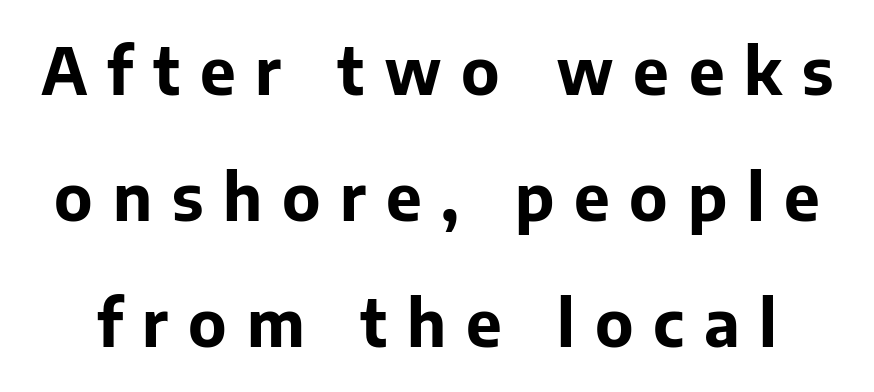
Q: Is the text bold? A: Yes.
Q: Is the text italic (slanted)? A: No, it is upright.
Q: Is the typeface a serif or a sans-serif typeface? A: Sans-serif.
Q: Is the text underlined? A: No.
Q: Is the spacing between letters normal or unusually wide? A: Unusually wide.
Q: Is the spacing between lines tight, normal or loose? A: Loose.
Q: Width (condensed, normal, or wide)? A: Normal.
Q: Stroke contrast? A: Low.
Q: x-height? A: Medium.
Q: Monospaced? A: No.
